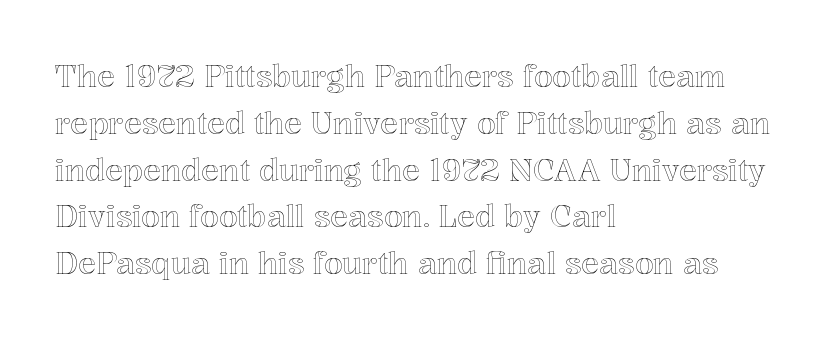
Q: Is the text italic (slanted)? A: No, it is upright.
Q: Is the text underlined? A: No.
Q: How is the paragraph aligned? A: Left-aligned.
Q: Is the spacing between letters normal or unusually wide? A: Normal.
Q: Is the spacing between lines tight, normal or loose? A: Normal.
Q: Width (condensed, normal, or wide)? A: Normal.
Q: x-height? A: Medium.
Q: Monospaced? A: No.
